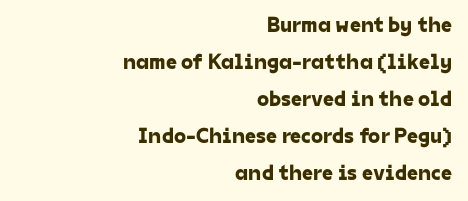
Q: Is the text underlined? A: No.
Q: How is the paragraph aligned? A: Right-aligned.
Q: Is the spacing between letters normal or unusually wide? A: Normal.
Q: Is the spacing between lines tight, normal or loose? A: Normal.
